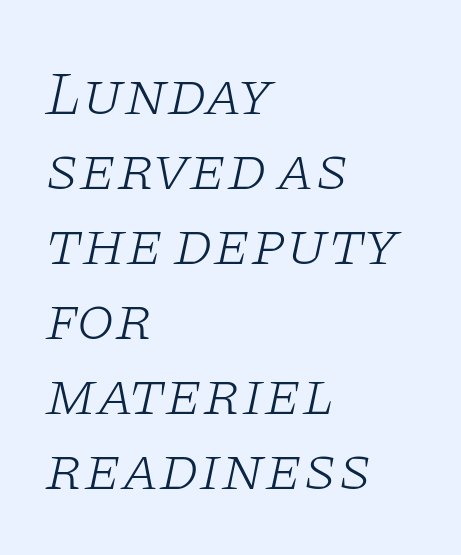
The image shows 62 px light, wide serif type, italic (leaning right); set left-aligned, line spacing 1.21x, normal letter spacing, not underlined; low stroke contrast and a large x-height.
